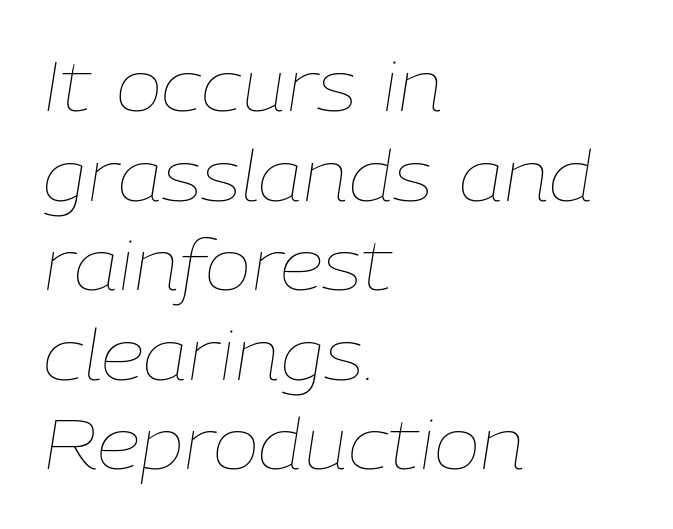
Q: Is the text bold? A: No.
Q: Is the text italic (slanted)? A: Yes, it leans right by about 9 degrees.
Q: Is the text underlined? A: No.
Q: How is the paragraph aligned? A: Left-aligned.
Q: Is the spacing between letters normal or unusually wide? A: Normal.
Q: Is the spacing between lines tight, normal or loose? A: Normal.
Q: Width (condensed, normal, or wide)? A: Normal.
Q: Stroke contrast? A: Low.
Q: x-height? A: Medium.
Q: Monospaced? A: No.
